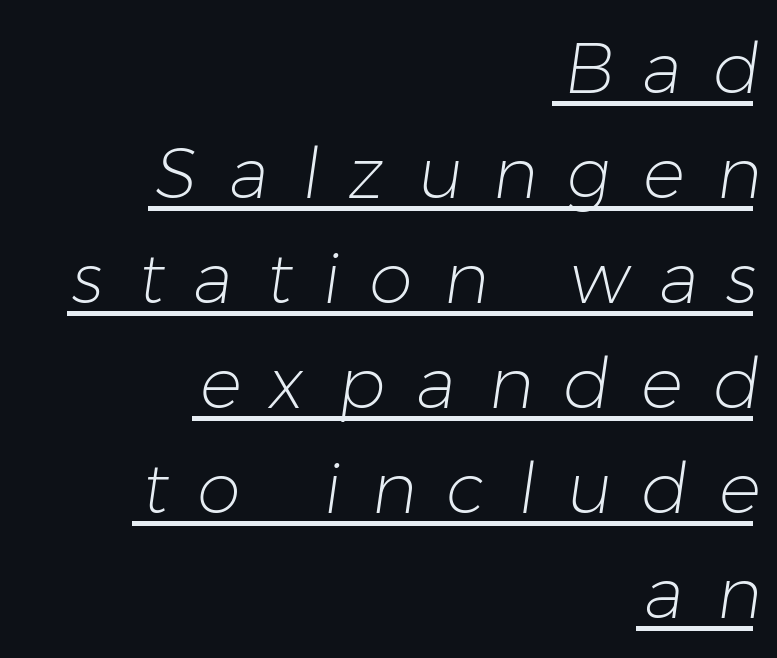
{"serif": "no", "bold": "no", "weight": "light", "width": "normal", "stroke_contrast": "low", "x_height": "medium", "monospaced": "no", "underline": "yes", "align": "right", "line_spacing": "normal", "line_spacing_ratio": 1.5, "letter_spacing": "wide", "letter_spacing_em": 0.44, "glyph_px": 70}
